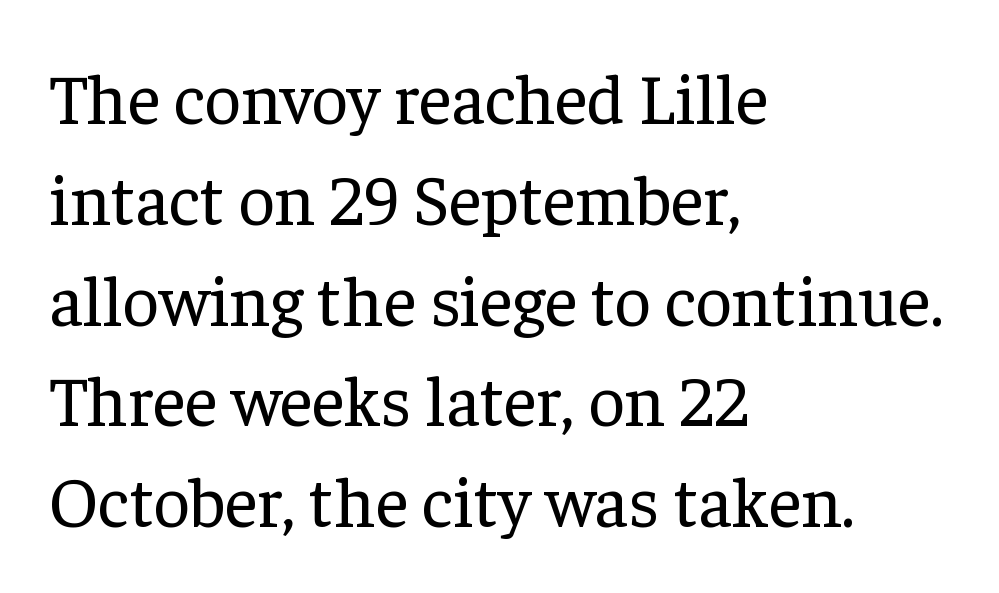
The image shows 71 px regular-weight serif type, upright; set left-aligned, normal line spacing (1.42x), normal letter spacing, not underlined; low stroke contrast and a medium x-height.
